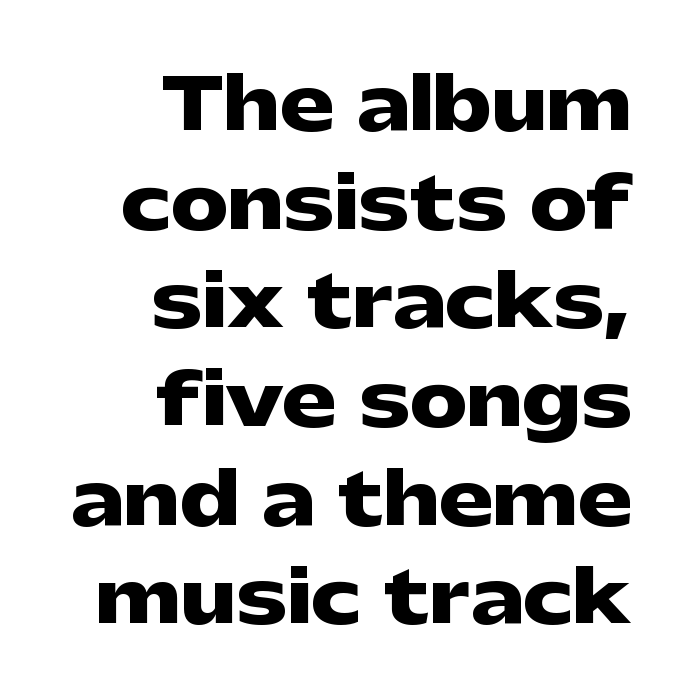
Note: no serifs on the glyphs. A dark, heavy texture on the line: the type is bold. Line endings align vertically; line beginnings do not. The lettering stays uniformly vertical, giving the passage a roman look.
